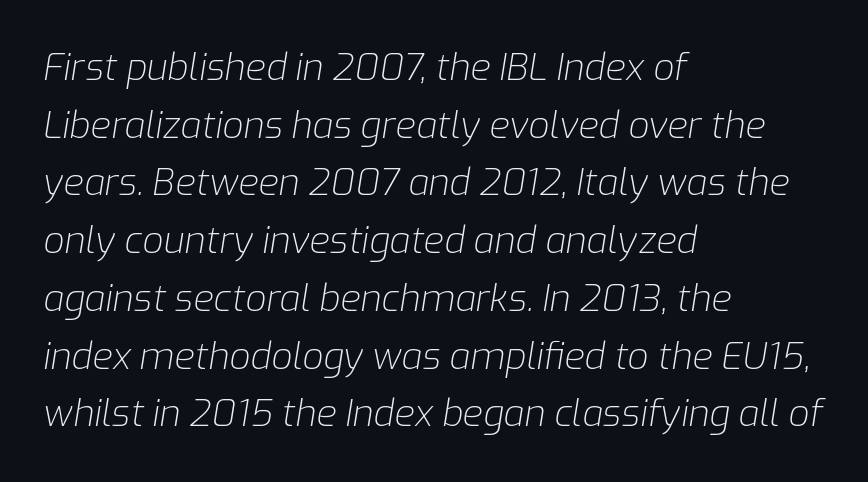
{"italic": "yes", "lean": "right", "slant_degrees": 9, "bold": "no", "weight": "light", "width": "normal", "stroke_contrast": "low", "x_height": "medium", "monospaced": "no", "underline": "no", "align": "left", "line_spacing": "normal", "line_spacing_ratio": 1.56, "letter_spacing": "normal", "letter_spacing_em": 0.0, "glyph_px": 37}
